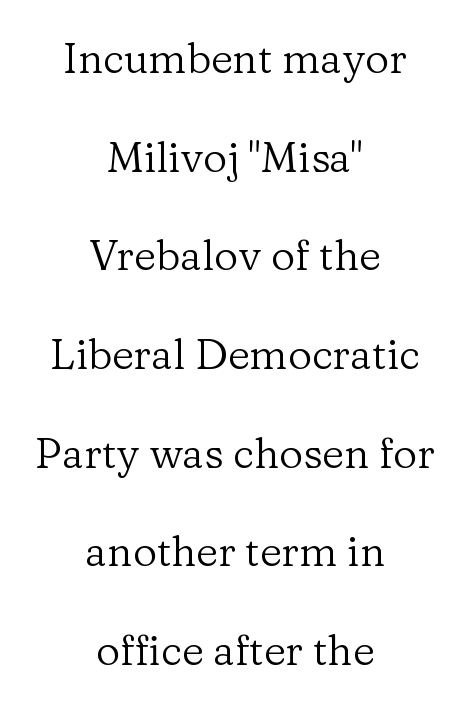
Q: Is the text bold? A: No.
Q: Is the text italic (slanted)? A: No, it is upright.
Q: Is the typeface a serif or a sans-serif typeface? A: Serif.
Q: Is the text underlined? A: No.
Q: How is the paragraph aligned? A: Centered.
Q: Is the spacing between letters normal or unusually wide? A: Normal.
Q: Is the spacing between lines tight, normal or loose? A: Loose.
Q: Width (condensed, normal, or wide)? A: Normal.
Q: Stroke contrast? A: Low.
Q: x-height? A: Medium.
Q: Monospaced? A: No.
